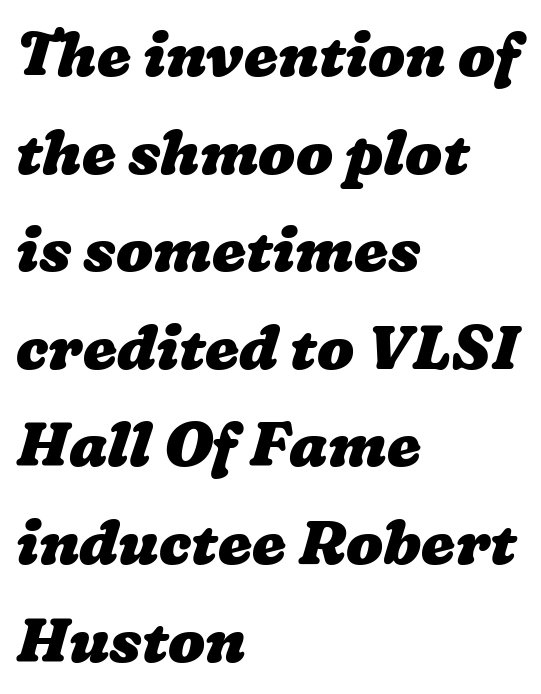
The image shows 61 px heavy, wide type; set left-aligned, normal line spacing (1.6x), normal letter spacing, not underlined; low stroke contrast and a medium x-height.
